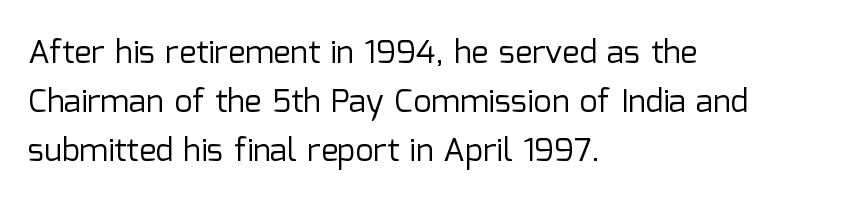
Q: Is the text bold? A: No.
Q: Is the text italic (slanted)? A: No, it is upright.
Q: Is the typeface a serif or a sans-serif typeface? A: Sans-serif.
Q: Is the text underlined? A: No.
Q: How is the paragraph aligned? A: Left-aligned.
Q: Is the spacing between letters normal or unusually wide? A: Normal.
Q: Is the spacing between lines tight, normal or loose? A: Normal.
Q: Width (condensed, normal, or wide)? A: Normal.
Q: Stroke contrast? A: Low.
Q: x-height? A: Medium.
Q: Monospaced? A: No.
